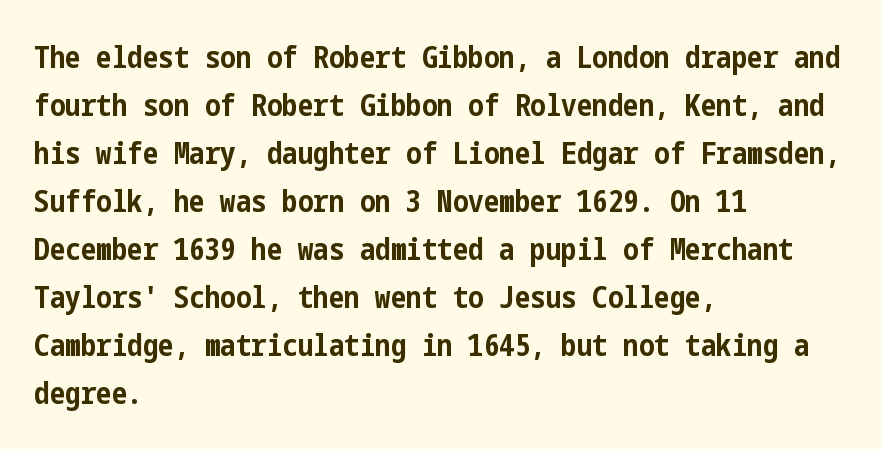
Q: Is the text bold? A: Yes.
Q: Is the text italic (slanted)? A: No, it is upright.
Q: Is the typeface a serif or a sans-serif typeface? A: Sans-serif.
Q: Is the text underlined? A: No.
Q: How is the paragraph aligned? A: Left-aligned.
Q: Is the spacing between letters normal or unusually wide? A: Normal.
Q: Is the spacing between lines tight, normal or loose? A: Normal.
Q: Width (condensed, normal, or wide)? A: Condensed.
Q: Stroke contrast? A: Low.
Q: x-height? A: Medium.
